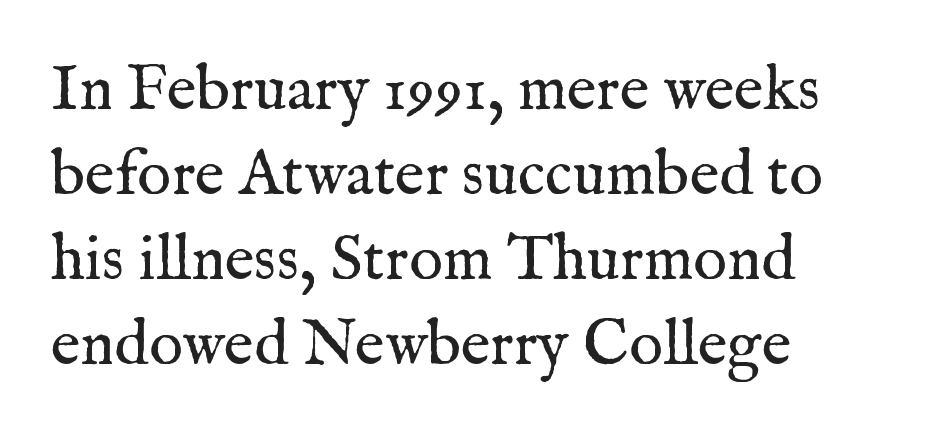
Q: Is the text bold? A: No.
Q: Is the text italic (slanted)? A: No, it is upright.
Q: Is the typeface a serif or a sans-serif typeface? A: Serif.
Q: Is the text underlined? A: No.
Q: How is the paragraph aligned? A: Left-aligned.
Q: Is the spacing between letters normal or unusually wide? A: Normal.
Q: Is the spacing between lines tight, normal or loose? A: Normal.
Q: Width (condensed, normal, or wide)? A: Normal.
Q: Stroke contrast? A: Medium.
Q: x-height? A: Medium.
Q: Monospaced? A: No.
